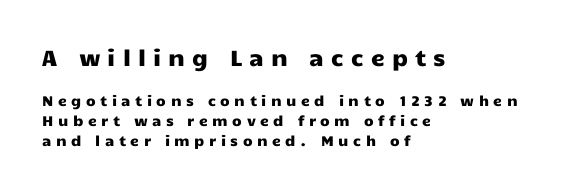
The passage shown stacks its lines at a standard gap. The axis of the letterforms is exactly vertical. A typesetter would call this heavily tracked-out type. Visually, the top section dominates because its glyphs are scaled up. The string is rendered with underlining switched off. Every row of glyphs begins at an identical x-position on the left.
